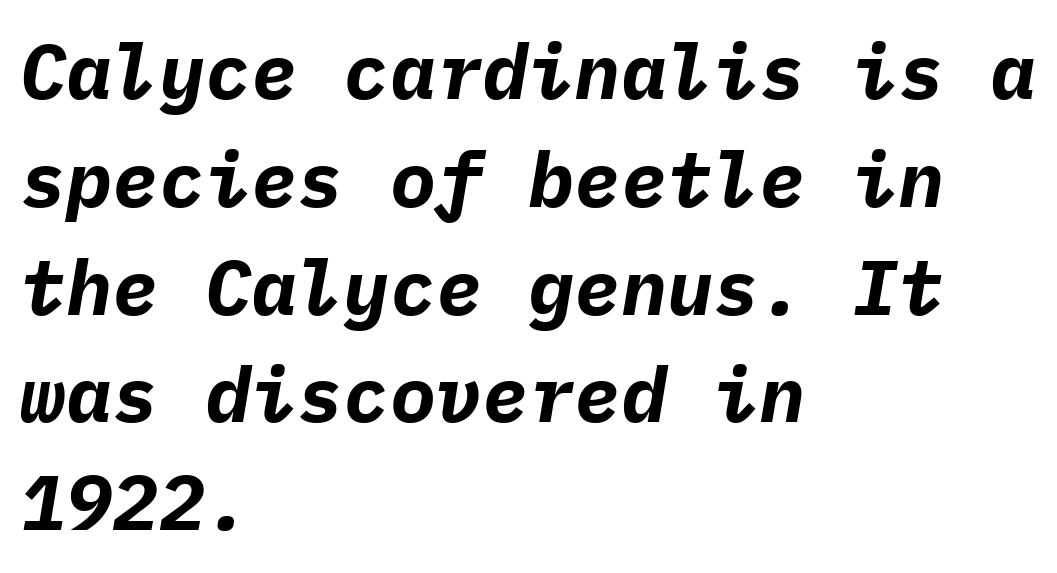
Q: Is the text bold? A: Yes.
Q: Is the text italic (slanted)? A: Yes, it leans right by about 9 degrees.
Q: Is the text underlined? A: No.
Q: How is the paragraph aligned? A: Left-aligned.
Q: Is the spacing between letters normal or unusually wide? A: Normal.
Q: Is the spacing between lines tight, normal or loose? A: Normal.
Q: Width (condensed, normal, or wide)? A: Normal.
Q: Stroke contrast? A: Low.
Q: x-height? A: Medium.
Q: Monospaced? A: Yes.
